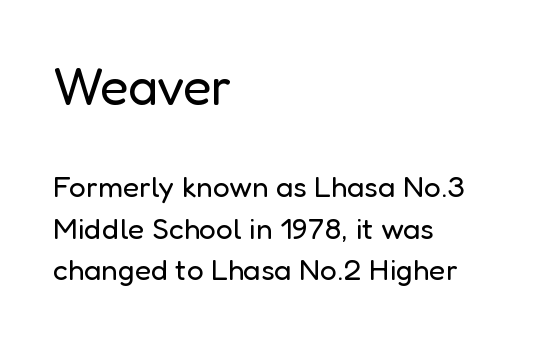
Q: Is the text bold? A: No.
Q: Is the text italic (slanted)? A: No, it is upright.
Q: Is the typeface a serif or a sans-serif typeface? A: Sans-serif.
Q: Is the text underlined? A: No.
Q: How is the paragraph aligned? A: Left-aligned.
Q: Is the spacing between letters normal or unusually wide? A: Normal.
Q: Is the spacing between lines tight, normal or loose? A: Normal.
Q: Which block of text is set in a larger size, the first (top) or the second (bottom)? A: The first (top) one.
Q: Width (condensed, normal, or wide)? A: Normal.
Q: Stroke contrast? A: Low.
Q: x-height? A: Medium.
Q: Monospaced? A: No.
